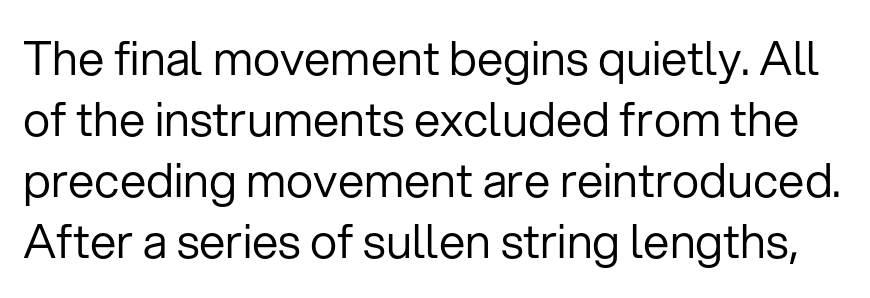
{"serif": "no", "italic": "no", "bold": "no", "weight": "regular", "width": "normal", "stroke_contrast": "low", "x_height": "medium", "monospaced": "no", "underline": "no", "line_spacing": "normal", "line_spacing_ratio": 1.3, "letter_spacing": "normal", "letter_spacing_em": 0.0, "glyph_px": 47}
